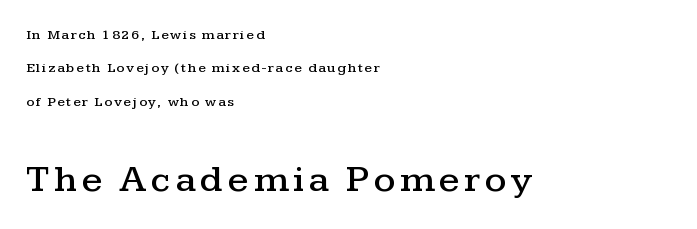
Q: Is the text italic (slanted)? A: No, it is upright.
Q: Is the typeface a serif or a sans-serif typeface? A: Serif.
Q: Is the text underlined? A: No.
Q: How is the paragraph aligned? A: Left-aligned.
Q: Is the spacing between lines tight, normal or loose? A: Loose.
Q: Which block of text is set in a larger size, the first (top) or the second (bottom)? A: The second (bottom) one.
Q: Width (condensed, normal, or wide)? A: Wide.
Q: Stroke contrast? A: Medium.
Q: x-height? A: Medium.
Q: Monospaced? A: No.
